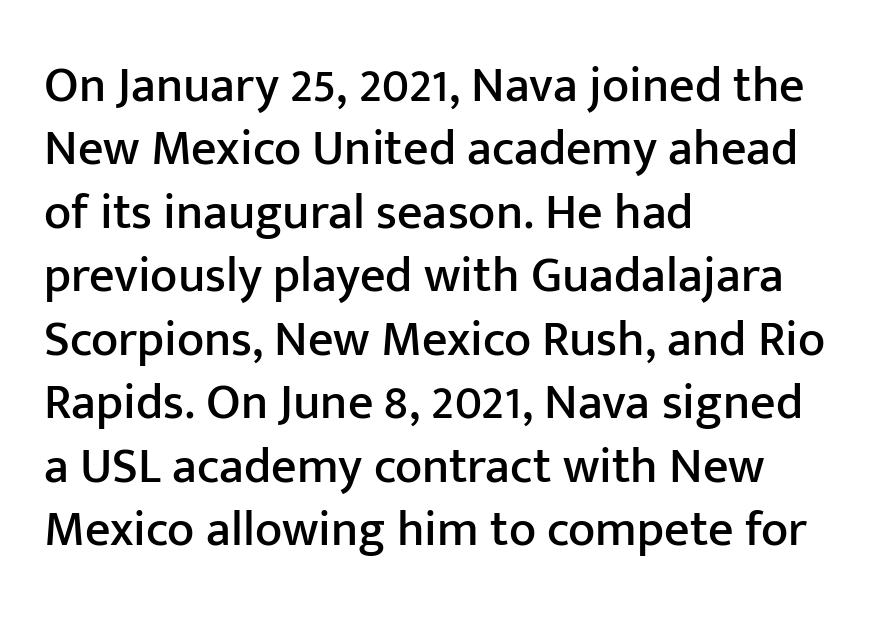
{"serif": "no", "italic": "no", "width": "normal", "stroke_contrast": "low", "x_height": "medium", "monospaced": "no", "underline": "no", "align": "left", "line_spacing": "normal", "line_spacing_ratio": 1.27, "letter_spacing": "normal", "letter_spacing_em": 0.0, "glyph_px": 50}
